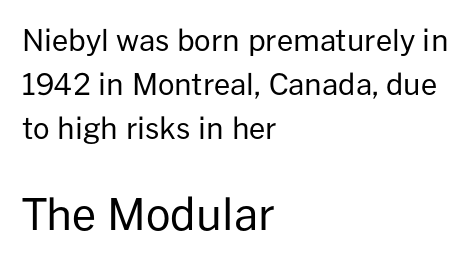
Q: Is the text bold? A: No.
Q: Is the text italic (slanted)? A: No, it is upright.
Q: Is the typeface a serif or a sans-serif typeface? A: Sans-serif.
Q: Is the text underlined? A: No.
Q: How is the paragraph aligned? A: Left-aligned.
Q: Is the spacing between letters normal or unusually wide? A: Normal.
Q: Is the spacing between lines tight, normal or loose? A: Normal.
Q: Which block of text is set in a larger size, the first (top) or the second (bottom)? A: The second (bottom) one.
Q: Width (condensed, normal, or wide)? A: Normal.
Q: Stroke contrast? A: Low.
Q: x-height? A: Medium.
Q: Monospaced? A: No.
